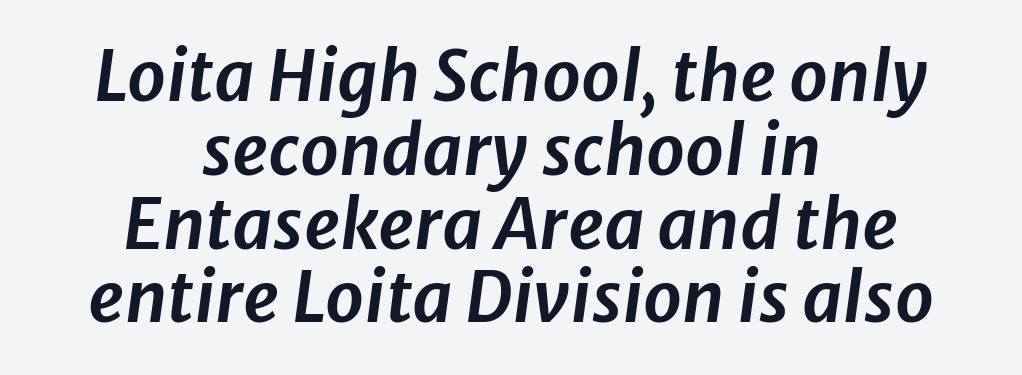
{"italic": "yes", "lean": "right", "slant_degrees": 8, "width": "normal", "stroke_contrast": "low", "x_height": "medium", "monospaced": "no", "underline": "no", "align": "center", "line_spacing": "tight", "line_spacing_ratio": 1.07, "letter_spacing": "normal", "letter_spacing_em": 0.0, "glyph_px": 69}
